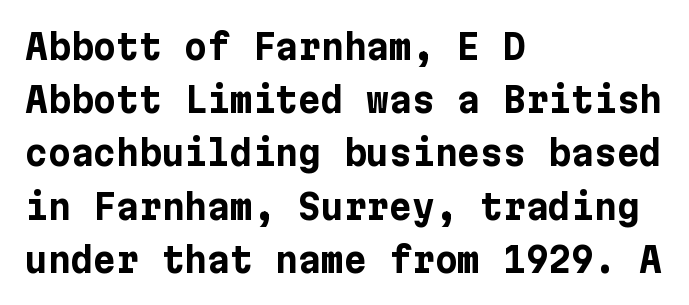
The zone under the glyphs is completely vacant. Teacher's note: observe the even left margin — that is flush-left alignment. These lines keep a tight, regular rhythm from letter to letter. Its strokes are broad and dark, the hallmark of bold type.
